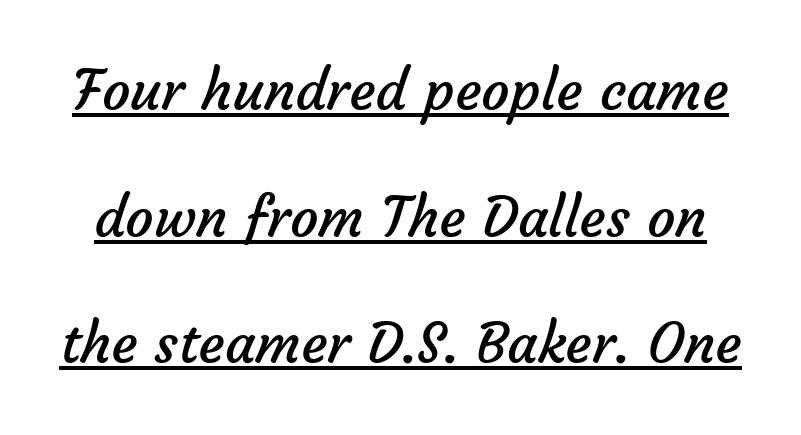
{"serif": "no", "bold": "no", "weight": "regular", "width": "normal", "stroke_contrast": "low", "x_height": "medium", "monospaced": "no", "underline": "yes", "line_spacing": "loose", "line_spacing_ratio": 2.26, "letter_spacing": "normal", "letter_spacing_em": 0.0, "glyph_px": 56}
